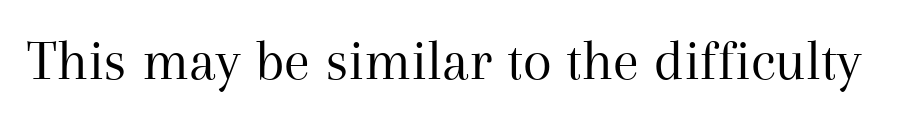
{"serif": "yes", "italic": "no", "bold": "no", "weight": "regular", "width": "normal", "stroke_contrast": "medium", "x_height": "medium", "monospaced": "no", "underline": "no", "letter_spacing": "normal", "letter_spacing_em": 0.0, "glyph_px": 59}
